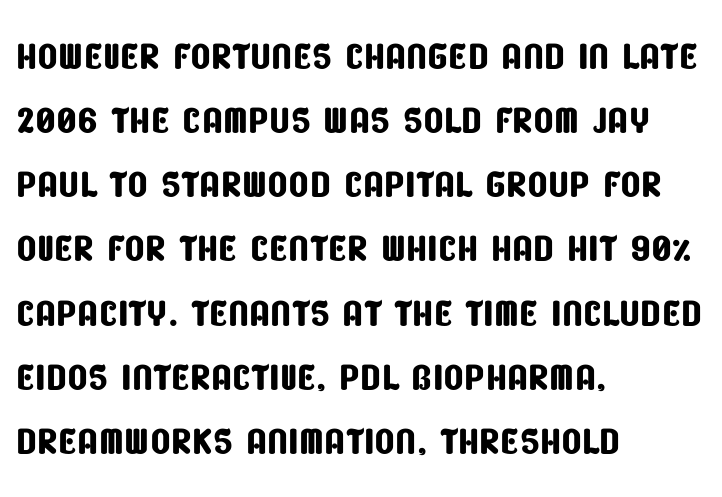
The letters sit at their default tracking, neither squeezed nor spread. Descender tails drop into unmarked territory. Does the type have serifs? No, each stem ends abruptly. Line starts are locked; line ends wander. You could not count columns in this text — the font is proportionally spaced.
